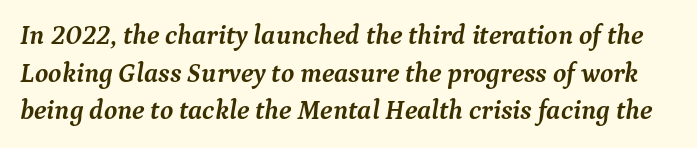
Q: Is the text bold? A: Yes.
Q: Is the text italic (slanted)? A: Yes, it leans right by about 9 degrees.
Q: Is the text underlined? A: No.
Q: Is the spacing between letters normal or unusually wide? A: Normal.
Q: Is the spacing between lines tight, normal or loose? A: Normal.
